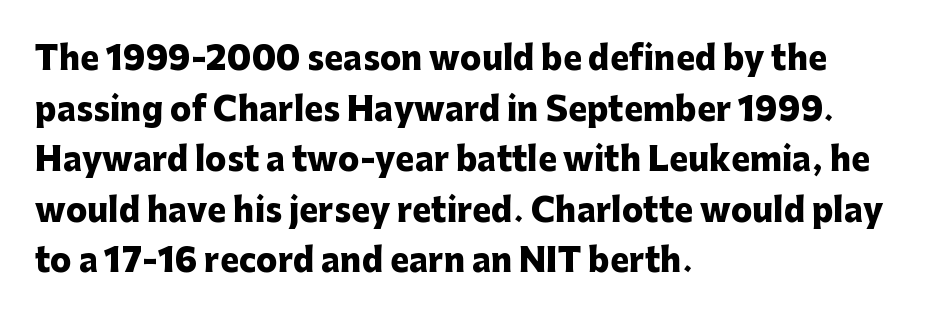
The image shows 32 px heavy sans-serif type, upright; set left-aligned, normal line spacing (1.58x), normal letter spacing, not underlined; low stroke contrast and a medium x-height.
